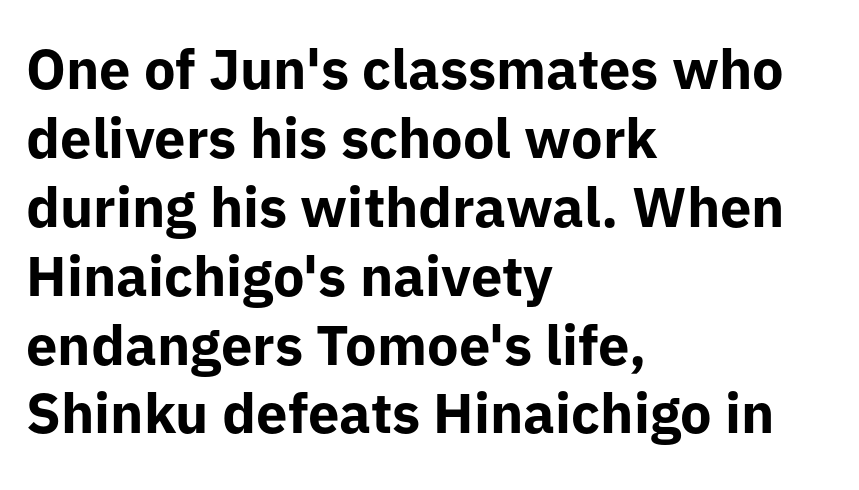
Emphasis by weight is at full strength: bold. Each letter's strokes conclude bluntly, with no projecting serifs. Character widths vary here, with narrow letters taking less room than wide ones. Does extra space separate the letters? No, they use regular spacing. Ascenders rise straight up at ninety degrees. Where is the straight margin? On the left.
